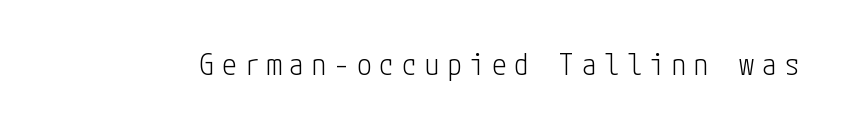
{"serif": "no", "italic": "no", "bold": "no", "weight": "light", "width": "condensed", "stroke_contrast": "low", "x_height": "medium", "underline": "no", "letter_spacing": "wide", "letter_spacing_em": 0.25, "glyph_px": 30}
